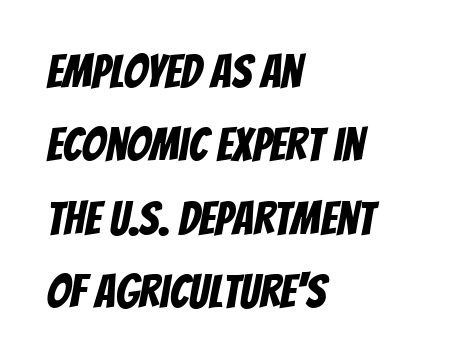
The specimen omits any rule beneath the text block's lines. This rendering leaves character spacing at its baseline value. Think of a printed novel: that variable character pitch is what you see here. This rendering uses left alignment, leaving the right contour irregular.
